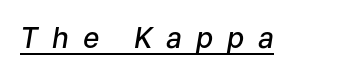
Q: Is the text bold? A: Semi-bold.
Q: Is the text italic (slanted)? A: Yes, it leans right by about 9 degrees.
Q: Is the text underlined? A: Yes.
Q: Is the spacing between letters normal or unusually wide? A: Unusually wide.
Q: Width (condensed, normal, or wide)? A: Normal.
Q: Stroke contrast? A: Low.
Q: x-height? A: Medium.
Q: Monospaced? A: No.
